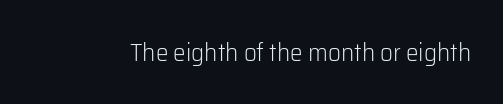
{"italic": "no", "bold": "no", "underline": "no", "letter_spacing": "normal", "letter_spacing_em": 0.0, "glyph_px": 25}
